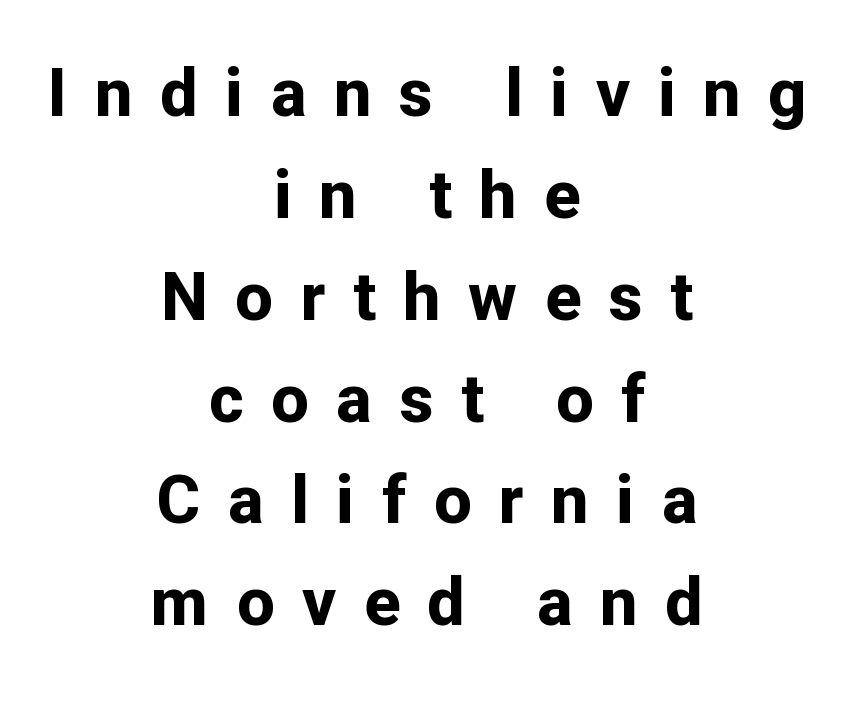
{"serif": "no", "italic": "no", "bold": "yes", "weight": "bold", "width": "normal", "stroke_contrast": "low", "x_height": "medium", "monospaced": "no", "underline": "no", "align": "center", "line_spacing": "normal", "line_spacing_ratio": 1.52, "letter_spacing": "wide", "letter_spacing_em": 0.41, "glyph_px": 67}
